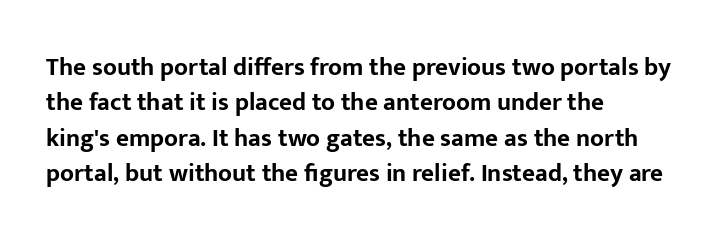
The strokes are fattened all the way to bold. Does the copy run flush right? No — it runs flush left. The face used here is rendered with its standard letterfit. Does the leading feel generous? No, just average. The typography opts for an upright posture over an oblique one.
